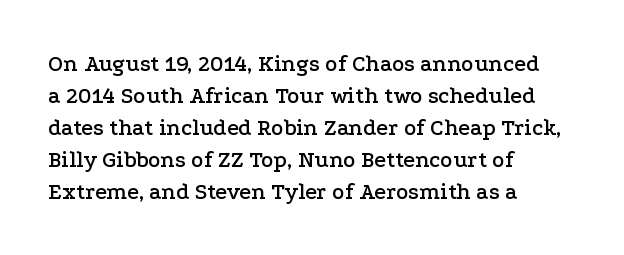
Q: Is the text italic (slanted)? A: No, it is upright.
Q: Is the text underlined? A: No.
Q: How is the paragraph aligned? A: Left-aligned.
Q: Is the spacing between letters normal or unusually wide? A: Normal.
Q: Is the spacing between lines tight, normal or loose? A: Normal.
